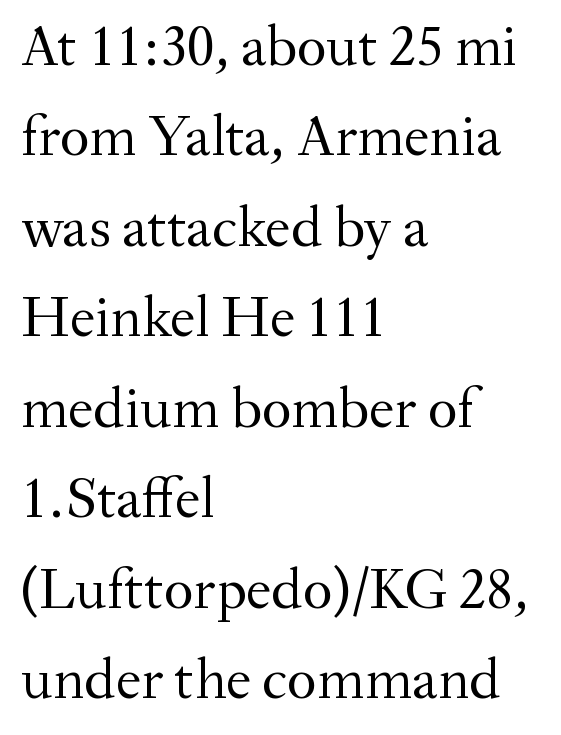
{"serif": "yes", "italic": "no", "bold": "no", "weight": "regular", "width": "normal", "stroke_contrast": "medium", "x_height": "small", "monospaced": "no", "underline": "no", "align": "left", "line_spacing": "normal", "line_spacing_ratio": 1.56, "letter_spacing": "normal", "letter_spacing_em": 0.0, "glyph_px": 58}
